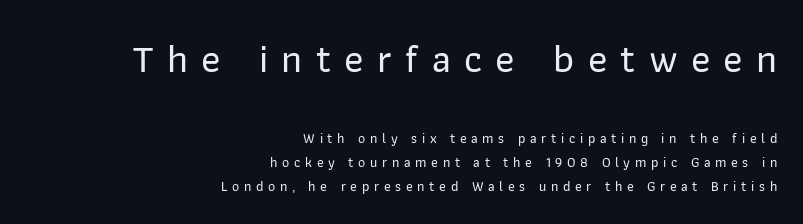
Q: Is the text italic (slanted)? A: No, it is upright.
Q: Is the typeface a serif or a sans-serif typeface? A: Sans-serif.
Q: Is the text underlined? A: No.
Q: How is the paragraph aligned? A: Right-aligned.
Q: Is the spacing between letters normal or unusually wide? A: Unusually wide.
Q: Is the spacing between lines tight, normal or loose? A: Normal.
Q: Which block of text is set in a larger size, the first (top) or the second (bottom)? A: The first (top) one.
Q: Width (condensed, normal, or wide)? A: Normal.
Q: Stroke contrast? A: Low.
Q: x-height? A: Medium.
Q: Monospaced? A: No.
